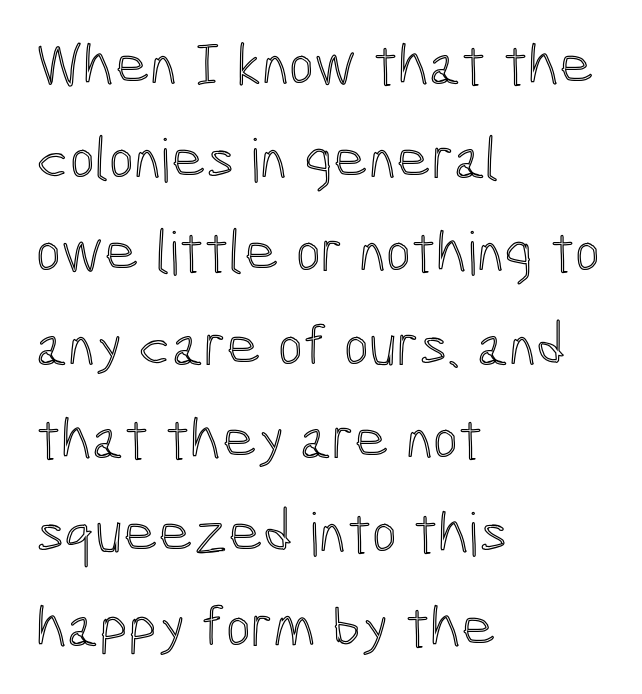
The image shows 60 px condensed type, upright; set left-aligned, normal line spacing (1.56x), normal letter spacing, not underlined; a medium x-height.
